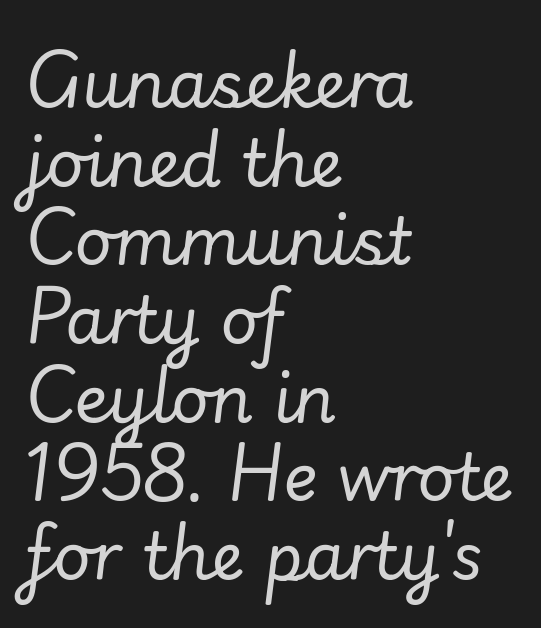
The glyphs look as if they've been sheared to an angle. The passage shown is not underscored anywhere. Line starts are locked; line ends wander. These lines are rendered in a variable-pitch font. Stem width sits at or under what a default text font uses. The type is set solid horizontally, with unmodified tracking.
